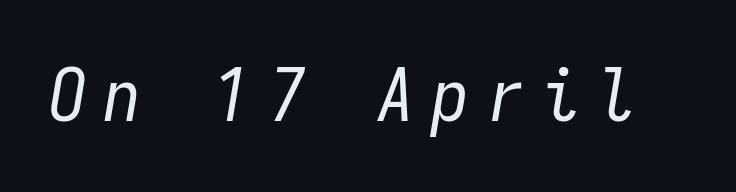
The image shows 74 px regular-weight, condensed type, italic (leaning right), monospaced; set unusually wide letter spacing (+0.24 em), not underlined; low stroke contrast and a medium x-height.
